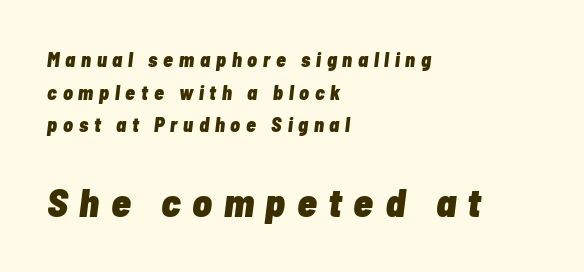
{"italic": "yes", "lean": "right", "slant_degrees": 7, "bold": "yes", "weight": "heavy", "width": "condensed", "stroke_contrast": "low", "x_height": "medium", "monospaced": "no", "underline": "no", "align": "left", "line_spacing": "normal", "line_spacing_ratio": 1.63, "letter_spacing": "wide", "letter_spacing_em": 0.29, "larger_block": "second", "size_ratio": 2.0, "glyph_px": 40}
